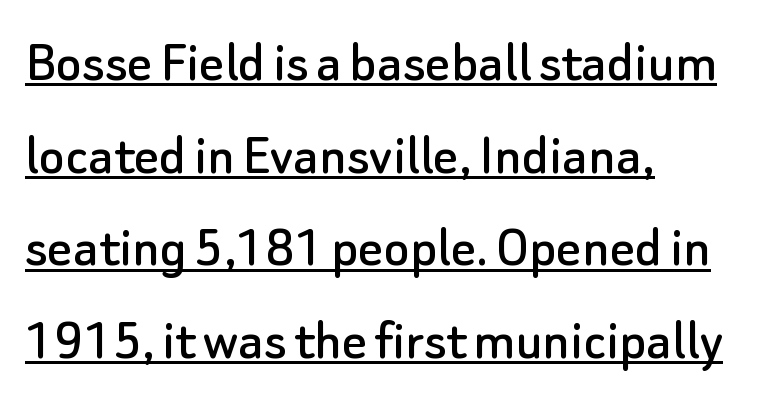
Q: Is the text italic (slanted)? A: No, it is upright.
Q: Is the typeface a serif or a sans-serif typeface? A: Sans-serif.
Q: Is the text underlined? A: Yes.
Q: How is the paragraph aligned? A: Left-aligned.
Q: Is the spacing between letters normal or unusually wide? A: Normal.
Q: Is the spacing between lines tight, normal or loose? A: Normal.
Q: Width (condensed, normal, or wide)? A: Normal.
Q: Stroke contrast? A: Low.
Q: x-height? A: Small.
Q: Monospaced? A: No.
